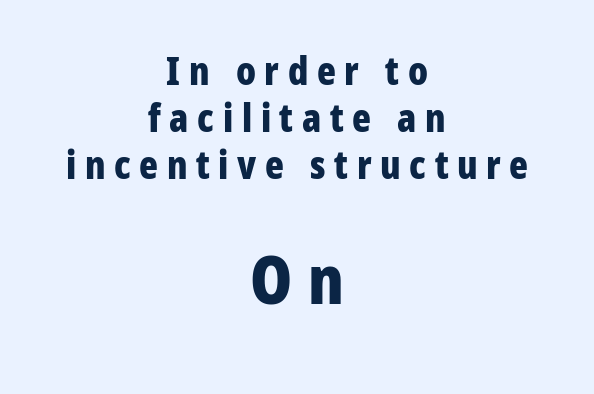
Q: Is the text bold? A: Yes.
Q: Is the text italic (slanted)? A: No, it is upright.
Q: Is the typeface a serif or a sans-serif typeface? A: Sans-serif.
Q: Is the text underlined? A: No.
Q: How is the paragraph aligned? A: Centered.
Q: Is the spacing between letters normal or unusually wide? A: Unusually wide.
Q: Which block of text is set in a larger size, the first (top) or the second (bottom)? A: The second (bottom) one.
Q: Width (condensed, normal, or wide)? A: Condensed.
Q: Stroke contrast? A: Low.
Q: x-height? A: Medium.
Q: Monospaced? A: No.
